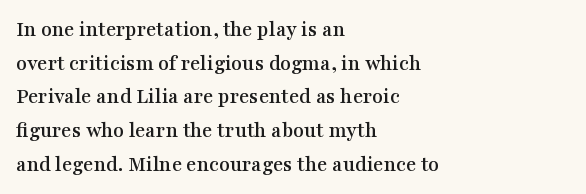
{"italic": "no", "underline": "no", "align": "left", "line_spacing": "normal", "line_spacing_ratio": 1.53, "letter_spacing": "normal", "letter_spacing_em": 0.0, "glyph_px": 22}
